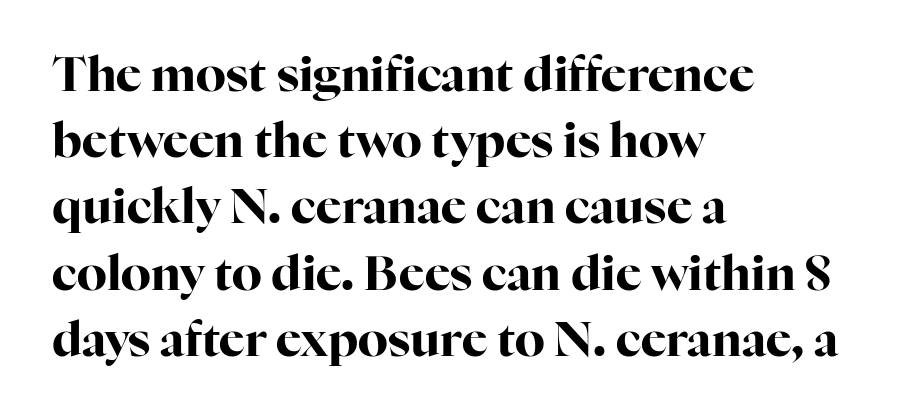
Q: Is the text bold? A: Yes.
Q: Is the text italic (slanted)? A: No, it is upright.
Q: Is the typeface a serif or a sans-serif typeface? A: Serif.
Q: Is the text underlined? A: No.
Q: How is the paragraph aligned? A: Left-aligned.
Q: Is the spacing between letters normal or unusually wide? A: Normal.
Q: Is the spacing between lines tight, normal or loose? A: Normal.
Q: Width (condensed, normal, or wide)? A: Normal.
Q: Stroke contrast? A: High.
Q: x-height? A: Medium.
Q: Monospaced? A: No.
